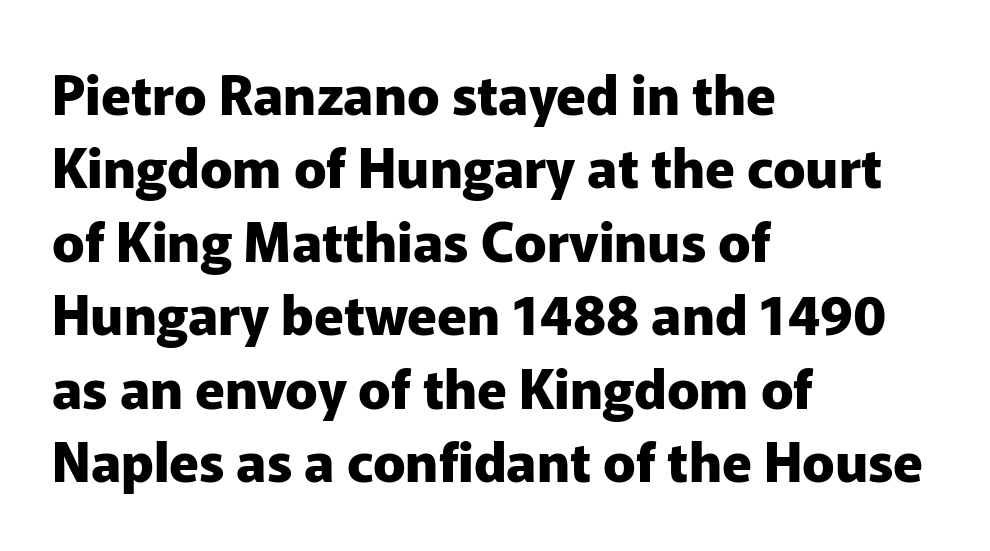
The image shows 54 px heavy sans-serif type, upright; set left-aligned, normal line spacing (1.36x), normal letter spacing, not underlined; low stroke contrast and a medium x-height.
